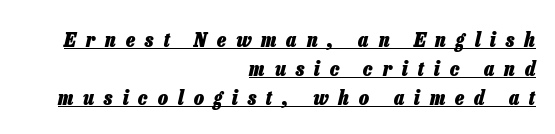
The image shows 21 px bold type, italic (leaning right); set right-aligned, normal line spacing (1.38x), unusually wide letter spacing (+0.48 em), underlined.
